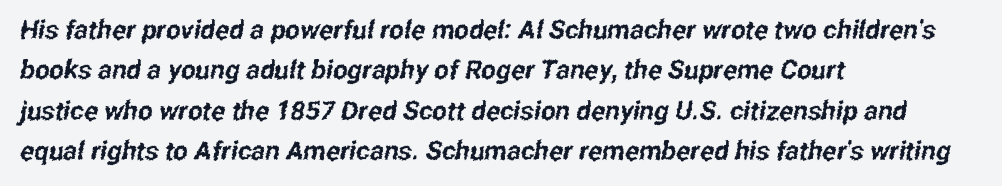
How would I describe the line gaps? Plain and ordinary. Caption: multi-line text, flush left, ragged right. The words here are not underlined. Tracking here is standard; glyphs follow each other at the usual distance.
